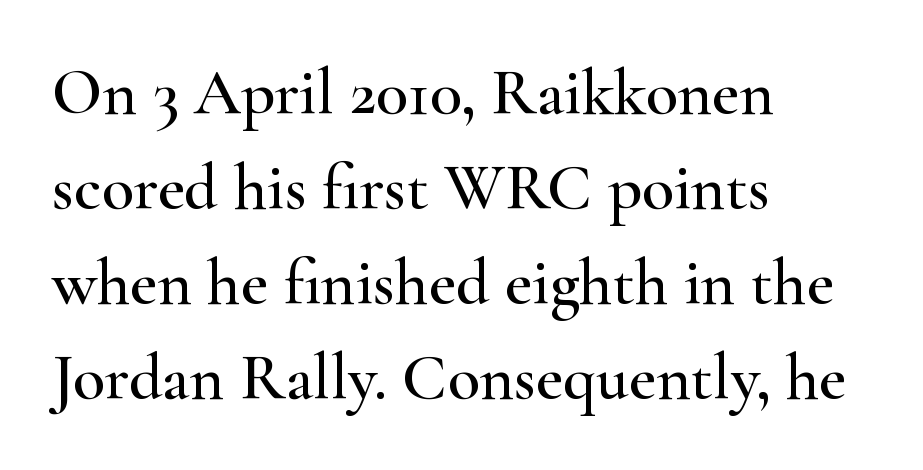
Q: Is the text italic (slanted)? A: No, it is upright.
Q: Is the typeface a serif or a sans-serif typeface? A: Serif.
Q: Is the text underlined? A: No.
Q: How is the paragraph aligned? A: Left-aligned.
Q: Is the spacing between letters normal or unusually wide? A: Normal.
Q: Is the spacing between lines tight, normal or loose? A: Normal.
Q: Width (condensed, normal, or wide)? A: Wide.
Q: Stroke contrast? A: High.
Q: x-height? A: Small.
Q: Monospaced? A: No.
